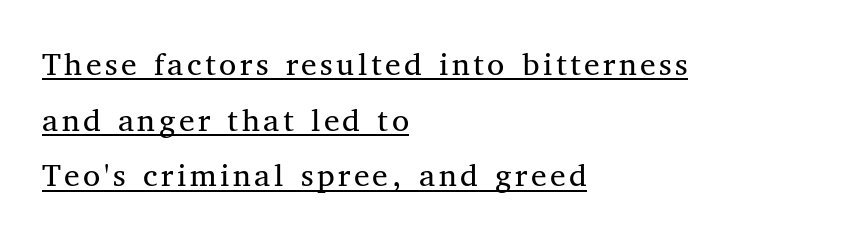
Spacing verdict: proportional, widths tailored to each character. A continuous stroke trails under the words, as in a hyperlink. Notice how descenders clear the ascenders below comfortably — that's standard leading. Letters have the restrained weight of plain body copy at most.
